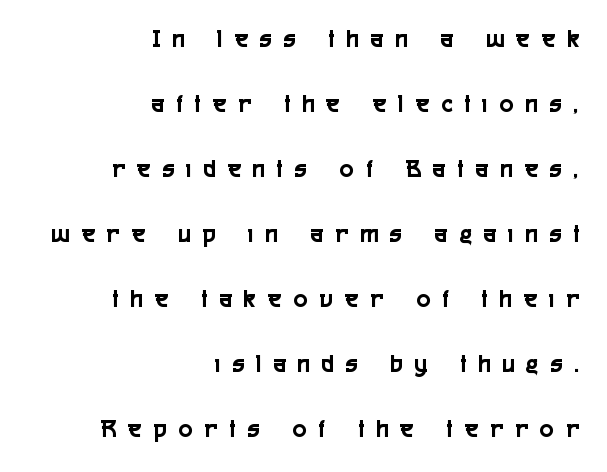
Q: Is the text italic (slanted)? A: No, it is upright.
Q: Is the text underlined? A: No.
Q: How is the paragraph aligned? A: Right-aligned.
Q: Is the spacing between letters normal or unusually wide? A: Unusually wide.
Q: Is the spacing between lines tight, normal or loose? A: Loose.
